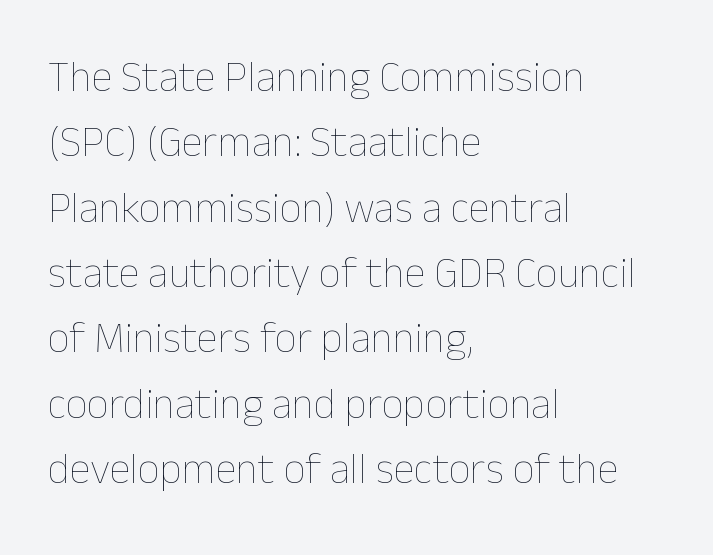
Descenders are the only things crossing below the line. The strokes carry an ordinary text weight at most. Look at the tracking — it's just the regular setting, nothing added. Teacher's note: observe the even left margin — that is flush-left alignment. This sample keeps an unexceptional amount of space between lines. Rendered with straight, roman letterforms.
